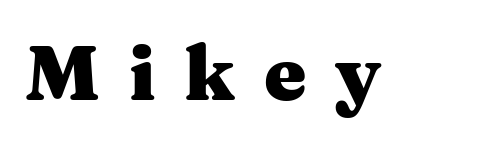
{"serif": "yes", "italic": "no", "bold": "yes", "weight": "heavy", "width": "wide", "stroke_contrast": "medium", "x_height": "medium", "monospaced": "no", "underline": "no", "letter_spacing": "wide", "letter_spacing_em": 0.38, "glyph_px": 76}
